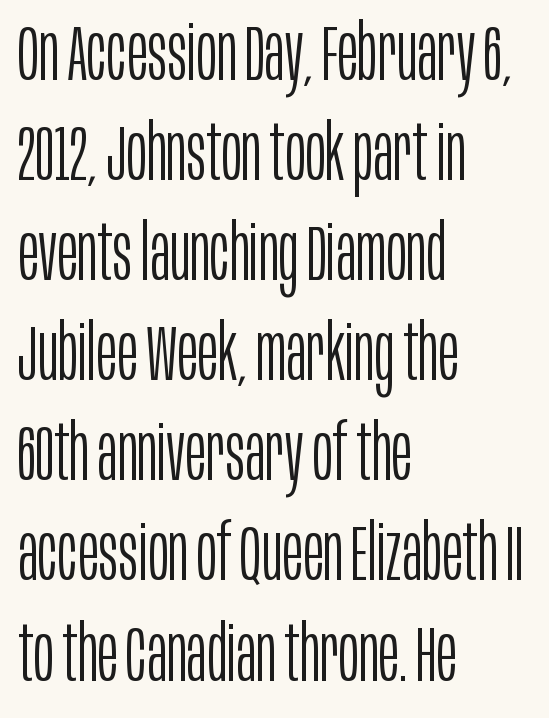
{"serif": "no", "italic": "no", "bold": "no", "weight": "light", "width": "condensed", "stroke_contrast": "low", "x_height": "large", "monospaced": "no", "underline": "no", "align": "left", "line_spacing": "normal", "line_spacing_ratio": 1.3, "letter_spacing": "normal", "letter_spacing_em": 0.0, "glyph_px": 77}
